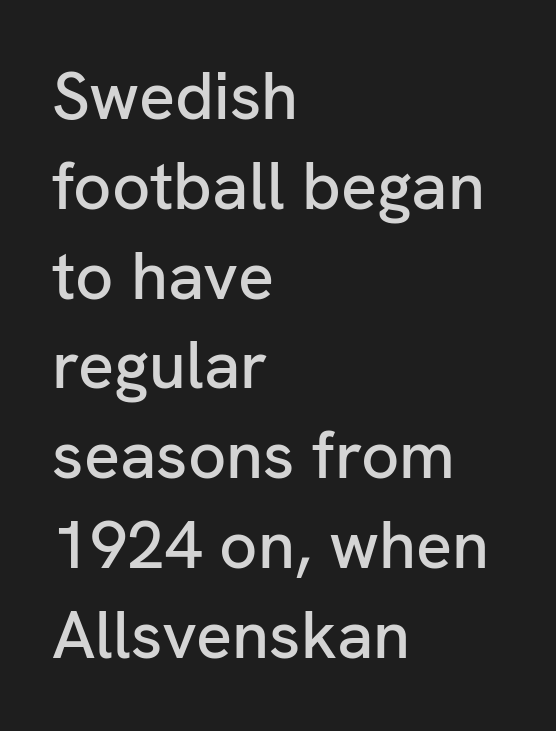
Q: Is the text italic (slanted)? A: No, it is upright.
Q: Is the typeface a serif or a sans-serif typeface? A: Sans-serif.
Q: Is the text underlined? A: No.
Q: How is the paragraph aligned? A: Left-aligned.
Q: Is the spacing between letters normal or unusually wide? A: Normal.
Q: Is the spacing between lines tight, normal or loose? A: Normal.
Q: Width (condensed, normal, or wide)? A: Normal.
Q: Stroke contrast? A: Low.
Q: x-height? A: Medium.
Q: Monospaced? A: No.
